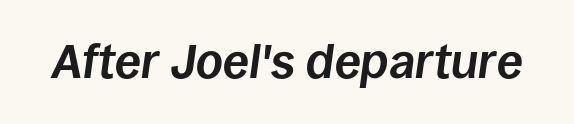
Q: Is the text bold? A: Yes.
Q: Is the text italic (slanted)? A: Yes, it leans right by about 8 degrees.
Q: Is the text underlined? A: No.
Q: Is the spacing between letters normal or unusually wide? A: Normal.
Q: Width (condensed, normal, or wide)? A: Normal.
Q: Stroke contrast? A: Low.
Q: x-height? A: Large.
Q: Monospaced? A: No.
